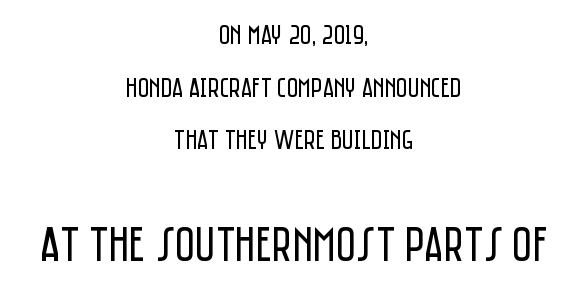
The image shows 49 px regular-weight, condensed sans-serif type, upright; set centered, line spacing 1.88x, normal letter spacing, not underlined; the second (bottom) block is 1.75x larger; low stroke contrast and a large x-height.
